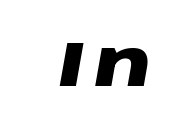
The image shows 64 px heavy, wide type, italic (leaning right); set not underlined; low stroke contrast and a large x-height.
